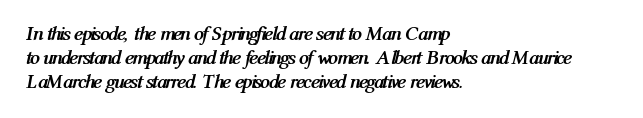
{"italic": "yes", "lean": "right", "slant_degrees": 12, "bold": "yes", "underline": "no", "align": "left", "line_spacing_ratio": 1.21, "letter_spacing": "normal", "letter_spacing_em": 0.0, "glyph_px": 20}
